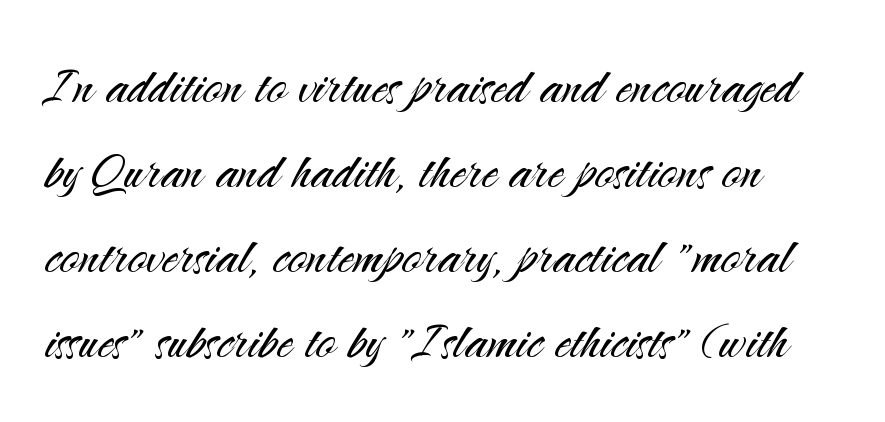
Teacher's note: observe the even left margin — that is flush-left alignment. Proportional: the letters do not fall into vertical columns. Quick note: underline off. This sample uses plain, unmodified letter spacing. The lines sit at an ordinary, default distance from one another.
